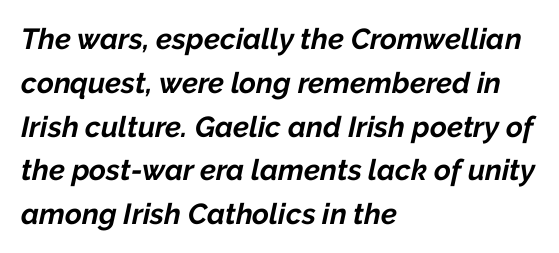
Q: Is the text bold? A: Yes.
Q: Is the text italic (slanted)? A: Yes, it leans right by about 12 degrees.
Q: Is the text underlined? A: No.
Q: How is the paragraph aligned? A: Left-aligned.
Q: Is the spacing between letters normal or unusually wide? A: Normal.
Q: Is the spacing between lines tight, normal or loose? A: Normal.
Q: Width (condensed, normal, or wide)? A: Normal.
Q: Stroke contrast? A: Low.
Q: x-height? A: Medium.
Q: Monospaced? A: No.
